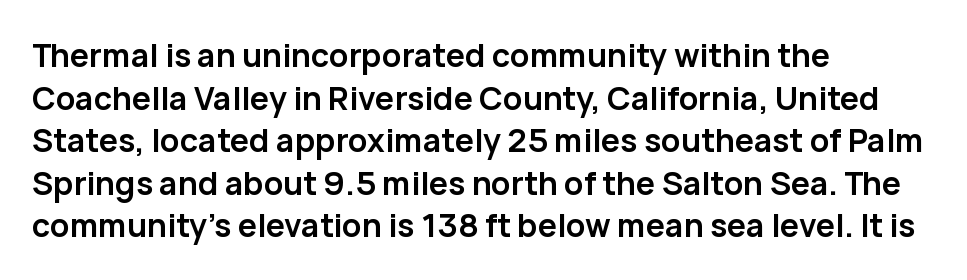
Each letter keeps its own natural width here, so spacing adapts to shape. Bare-footed words on every line. The designer left line spacing at the default. Posture: upright roman.
